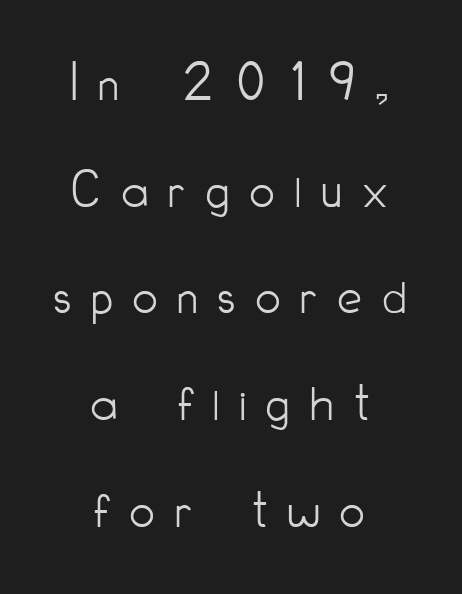
Q: Is the text bold? A: No.
Q: Is the text italic (slanted)? A: No, it is upright.
Q: Is the typeface a serif or a sans-serif typeface? A: Sans-serif.
Q: Is the text underlined? A: No.
Q: How is the paragraph aligned? A: Centered.
Q: Is the spacing between letters normal or unusually wide? A: Unusually wide.
Q: Is the spacing between lines tight, normal or loose? A: Loose.
Q: Width (condensed, normal, or wide)? A: Condensed.
Q: Stroke contrast? A: Low.
Q: x-height? A: Small.
Q: Monospaced? A: No.
